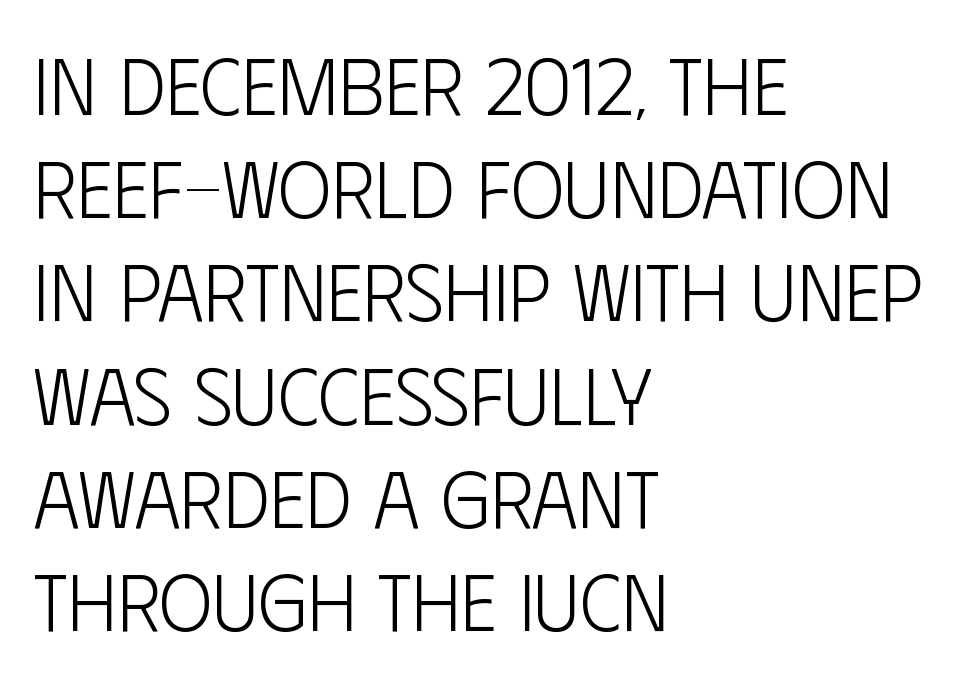
Q: Is the text bold? A: No.
Q: Is the text italic (slanted)? A: No, it is upright.
Q: Is the typeface a serif or a sans-serif typeface? A: Sans-serif.
Q: Is the text underlined? A: No.
Q: How is the paragraph aligned? A: Left-aligned.
Q: Is the spacing between letters normal or unusually wide? A: Normal.
Q: Is the spacing between lines tight, normal or loose? A: Normal.
Q: Width (condensed, normal, or wide)? A: Condensed.
Q: Stroke contrast? A: Low.
Q: x-height? A: Large.
Q: Monospaced? A: No.
